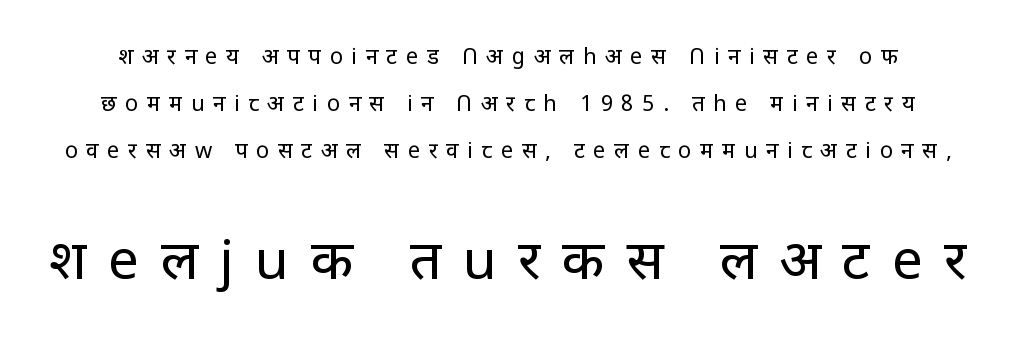
{"serif": "no", "italic": "no", "bold": "no", "weight": "regular", "width": "normal", "stroke_contrast": "low", "x_height": "large", "monospaced": "no", "underline": "no", "line_spacing": "loose", "line_spacing_ratio": 2.14, "letter_spacing": "wide", "letter_spacing_em": 0.39, "larger_block": "second", "size_ratio": 2.5, "glyph_px": 55}
